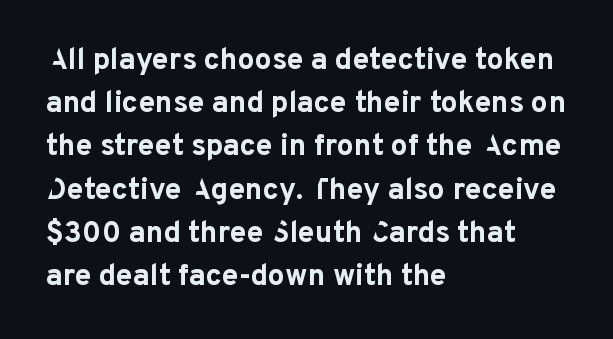
Q: Is the text bold? A: Yes.
Q: Is the text italic (slanted)? A: No, it is upright.
Q: Is the typeface a serif or a sans-serif typeface? A: Sans-serif.
Q: Is the text underlined? A: No.
Q: How is the paragraph aligned? A: Left-aligned.
Q: Is the spacing between letters normal or unusually wide? A: Normal.
Q: Is the spacing between lines tight, normal or loose? A: Normal.
Q: Width (condensed, normal, or wide)? A: Normal.
Q: Stroke contrast? A: Low.
Q: x-height? A: Medium.
Q: Monospaced? A: No.
